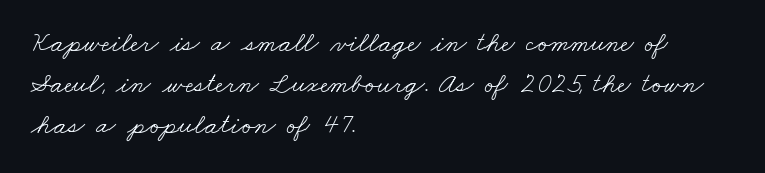
These lines sit exactly where default settings would place them. Notice how the passage keeps a crisp vertical edge on the left only. Note the varied advance widths — an 'i' is clearly narrower than an 'm'. I'd call this a serif setting — the letters wear small feet.
